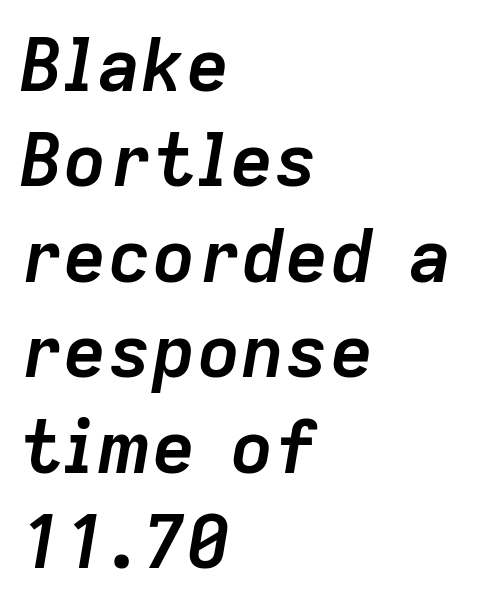
{"italic": "yes", "lean": "right", "slant_degrees": 9, "bold": "yes", "weight": "semibold", "width": "normal", "stroke_contrast": "low", "x_height": "medium", "monospaced": "no", "underline": "no", "align": "left", "line_spacing": "normal", "line_spacing_ratio": 1.29, "letter_spacing": "normal", "letter_spacing_em": 0.0, "glyph_px": 74}
